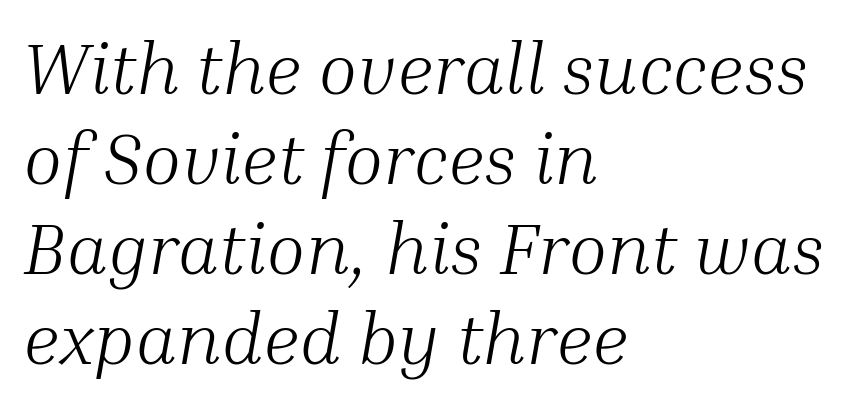
{"serif": "yes", "italic": "yes", "lean": "right", "slant_degrees": 10, "bold": "no", "weight": "light", "width": "normal", "stroke_contrast": "medium", "x_height": "medium", "monospaced": "no", "underline": "no", "align": "left", "line_spacing": "normal", "line_spacing_ratio": 1.25, "letter_spacing": "normal", "letter_spacing_em": 0.0, "glyph_px": 72}
